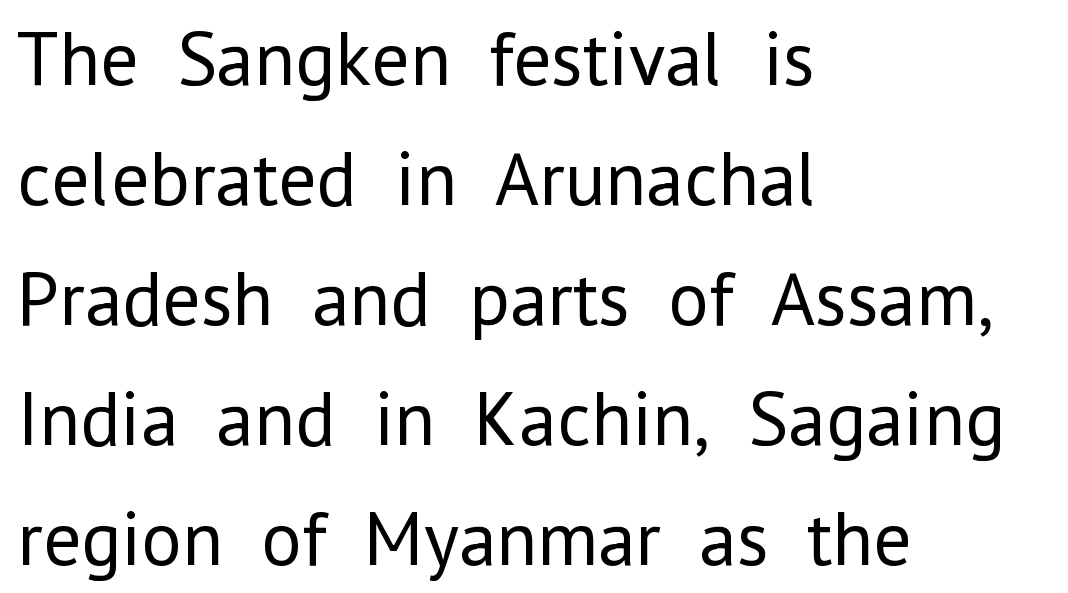
Q: Is the text bold? A: No.
Q: Is the text italic (slanted)? A: No, it is upright.
Q: Is the typeface a serif or a sans-serif typeface? A: Sans-serif.
Q: Is the text underlined? A: No.
Q: How is the paragraph aligned? A: Left-aligned.
Q: Is the spacing between letters normal or unusually wide? A: Normal.
Q: Is the spacing between lines tight, normal or loose? A: Normal.
Q: Width (condensed, normal, or wide)? A: Normal.
Q: Stroke contrast? A: Low.
Q: x-height? A: Medium.
Q: Monospaced? A: No.
